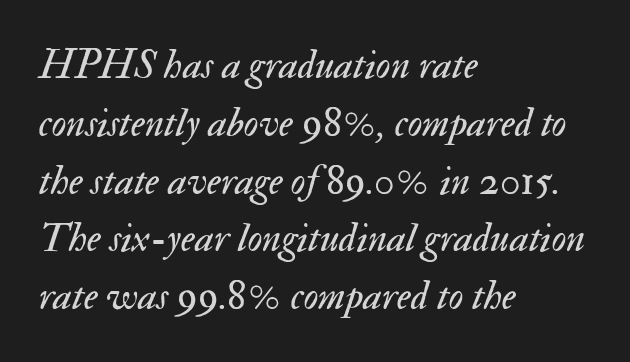
Reading down the block, your eye returns to a fixed left position each line. Baseline-to-baseline distance is the conventional proportion of letter height. Observe the lean: these are italic letterforms. Rule under the text: the space is simply empty. No heavy texture on the line: the type isn't bold.
